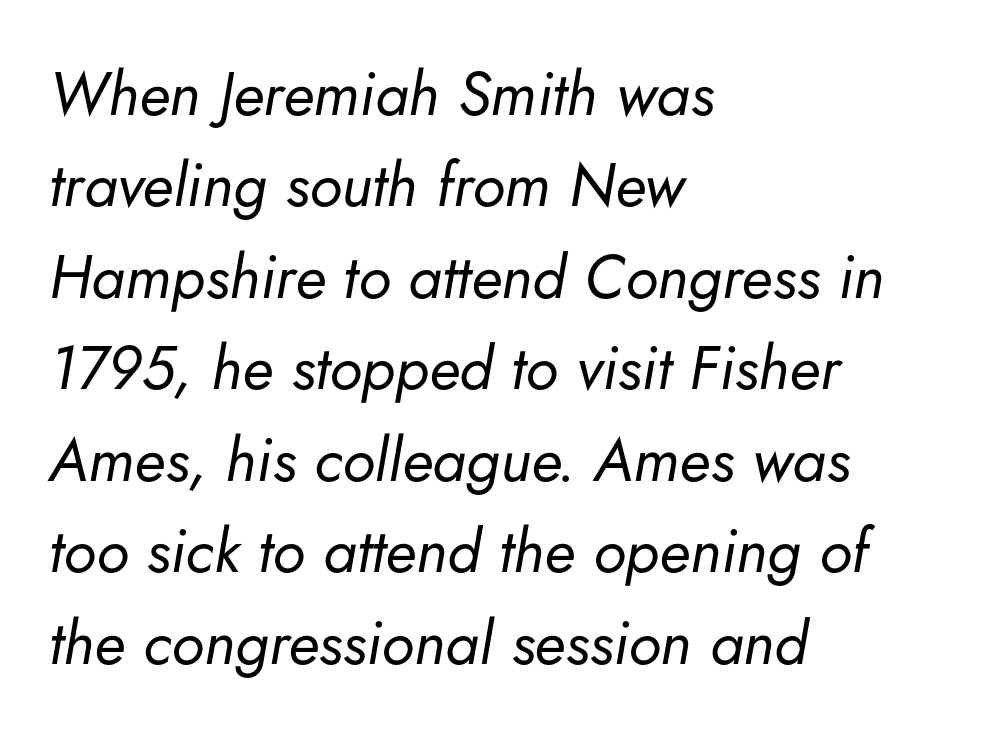
The image shows 61 px regular-weight type, italic (leaning right); set left-aligned, normal line spacing (1.5x), normal letter spacing, not underlined; low stroke contrast and a small x-height.
